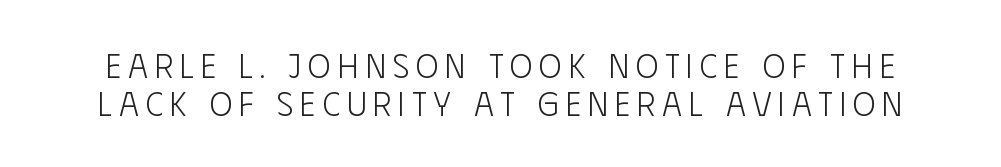
Notice how the stems are strictly vertical — no italics here. Does the type have serifs? No, each stem ends abruptly. The passage shown is not bold in any degree. These lines are rendered in a variable-pitch font. Any mark beneath the type? The region is blank.
